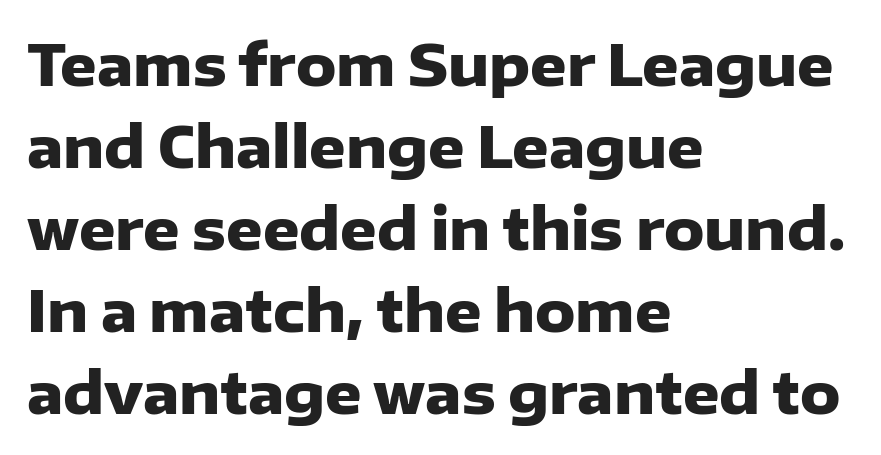
{"serif": "no", "italic": "no", "bold": "yes", "weight": "heavy", "width": "normal", "stroke_contrast": "low", "x_height": "medium", "monospaced": "no", "underline": "no", "align": "left", "line_spacing": "normal", "line_spacing_ratio": 1.44, "letter_spacing": "normal", "letter_spacing_em": 0.0, "glyph_px": 57}
